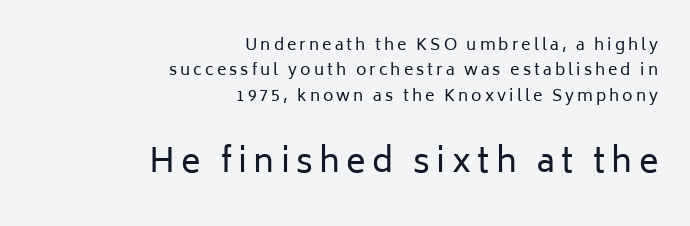
Q: Is the text bold? A: No.
Q: Is the text italic (slanted)? A: No, it is upright.
Q: Is the typeface a serif or a sans-serif typeface? A: Sans-serif.
Q: Is the text underlined? A: No.
Q: How is the paragraph aligned? A: Right-aligned.
Q: Is the spacing between lines tight, normal or loose? A: Normal.
Q: Which block of text is set in a larger size, the first (top) or the second (bottom)? A: The second (bottom) one.
Q: Width (condensed, normal, or wide)? A: Normal.
Q: Stroke contrast? A: Low.
Q: x-height? A: Medium.
Q: Monospaced? A: No.
